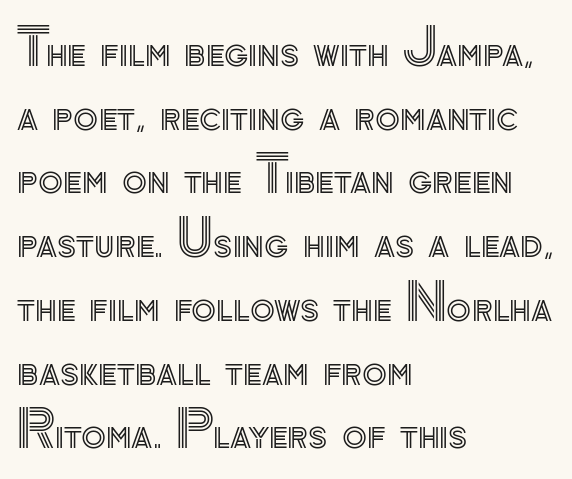
{"italic": "no", "width": "normal", "x_height": "small", "monospaced": "no", "underline": "no", "align": "left", "line_spacing": "normal", "line_spacing_ratio": 1.25, "letter_spacing": "normal", "letter_spacing_em": 0.0, "glyph_px": 51}
